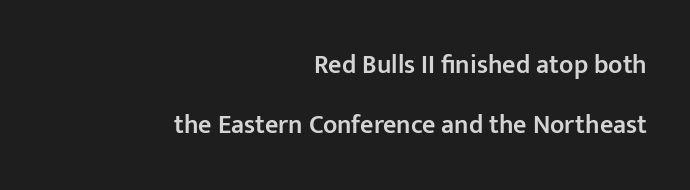
Q: Is the text bold? A: Semi-bold.
Q: Is the text italic (slanted)? A: No, it is upright.
Q: Is the text underlined? A: No.
Q: How is the paragraph aligned? A: Right-aligned.
Q: Is the spacing between letters normal or unusually wide? A: Normal.
Q: Is the spacing between lines tight, normal or loose? A: Loose.
